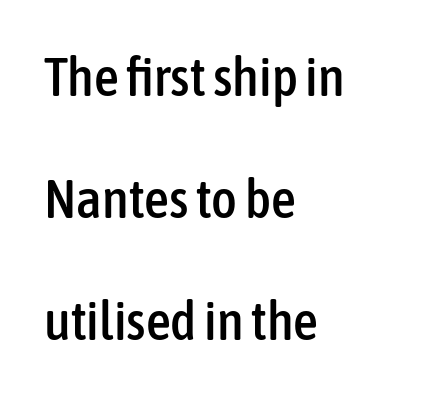
The image shows 55 px condensed sans-serif type, upright; set left-aligned, loose line spacing (2.22x), normal letter spacing, not underlined; low stroke contrast and a medium x-height.
